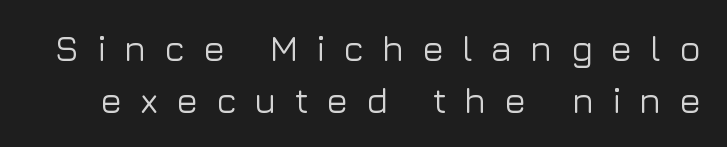
Q: Is the text italic (slanted)? A: No, it is upright.
Q: Is the typeface a serif or a sans-serif typeface? A: Sans-serif.
Q: Is the text underlined? A: No.
Q: Is the spacing between letters normal or unusually wide? A: Unusually wide.
Q: Is the spacing between lines tight, normal or loose? A: Normal.
Q: Width (condensed, normal, or wide)? A: Normal.
Q: Stroke contrast? A: Low.
Q: x-height? A: Medium.
Q: Monospaced? A: No.
